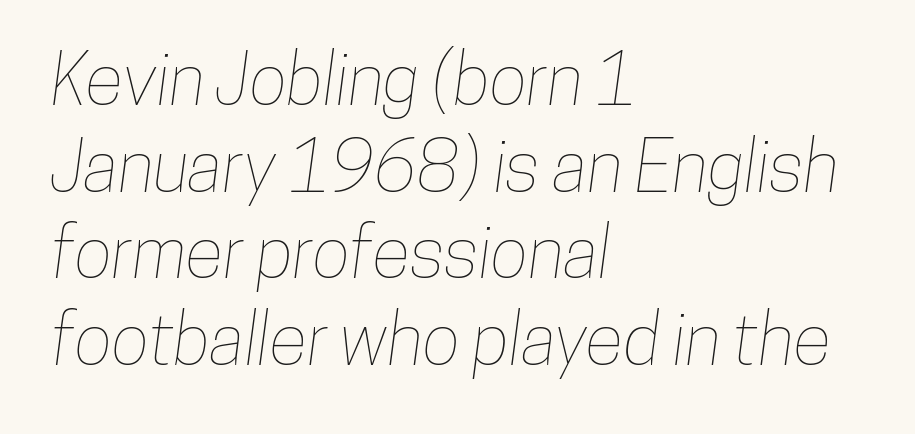
The image shows 71 px condensed type; set left-aligned, line spacing 1.22x, normal letter spacing, not underlined; low stroke contrast and a medium x-height.
